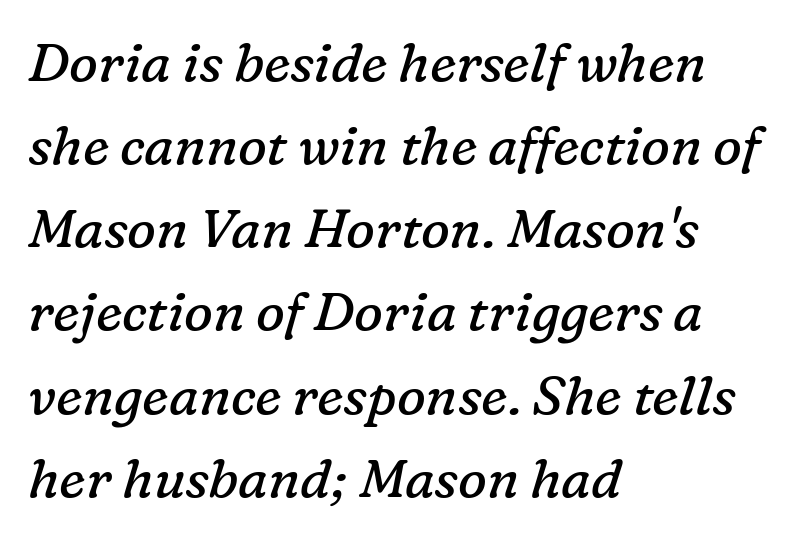
Q: Is the text bold? A: No.
Q: Is the text italic (slanted)? A: Yes, it leans right by about 16 degrees.
Q: Is the typeface a serif or a sans-serif typeface? A: Serif.
Q: Is the text underlined? A: No.
Q: How is the paragraph aligned? A: Left-aligned.
Q: Is the spacing between letters normal or unusually wide? A: Normal.
Q: Is the spacing between lines tight, normal or loose? A: Normal.
Q: Width (condensed, normal, or wide)? A: Normal.
Q: Stroke contrast? A: Low.
Q: x-height? A: Medium.
Q: Monospaced? A: No.
